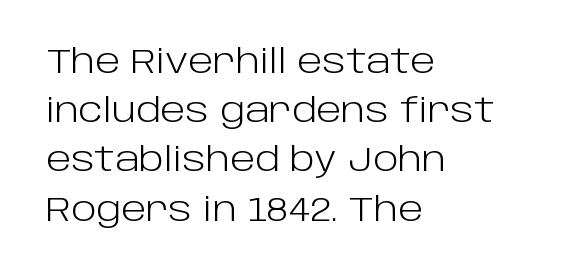
The image shows 33 px light sans-serif type, upright; set left-aligned, normal line spacing (1.49x), normal letter spacing, not underlined; low stroke contrast and a large x-height.
